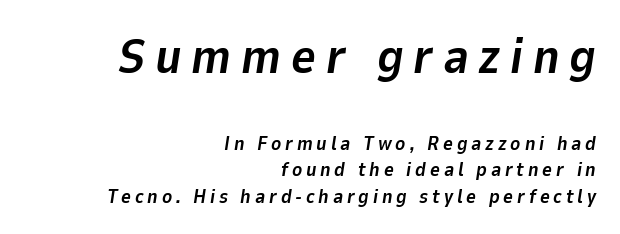
Q: Is the text bold? A: Yes.
Q: Is the text italic (slanted)? A: Yes, it leans right by about 9 degrees.
Q: Is the text underlined? A: No.
Q: How is the paragraph aligned? A: Right-aligned.
Q: Is the spacing between letters normal or unusually wide? A: Unusually wide.
Q: Is the spacing between lines tight, normal or loose? A: Normal.
Q: Which block of text is set in a larger size, the first (top) or the second (bottom)? A: The first (top) one.
Q: Width (condensed, normal, or wide)? A: Normal.
Q: Stroke contrast? A: Low.
Q: x-height? A: Medium.
Q: Monospaced? A: No.
